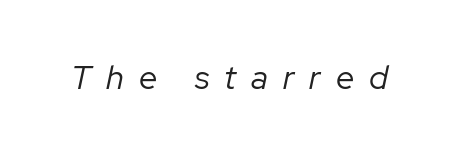
The image shows 33 px regular-weight type, italic (leaning right); set unusually wide letter spacing (+0.46 em), not underlined; low stroke contrast and a medium x-height.
